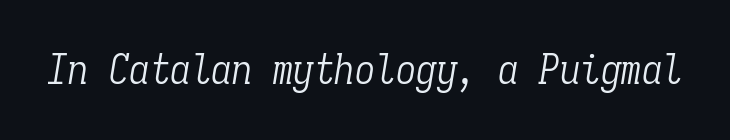
Weight: in the light-to-regular range. Honestly, there is no underline to notice here at all. These lines are rendered in a fixed-pitch font. Is the letter spacing exaggerated? No — it looks like the ordinary default. The glyphs in this specimen are seriffed.
